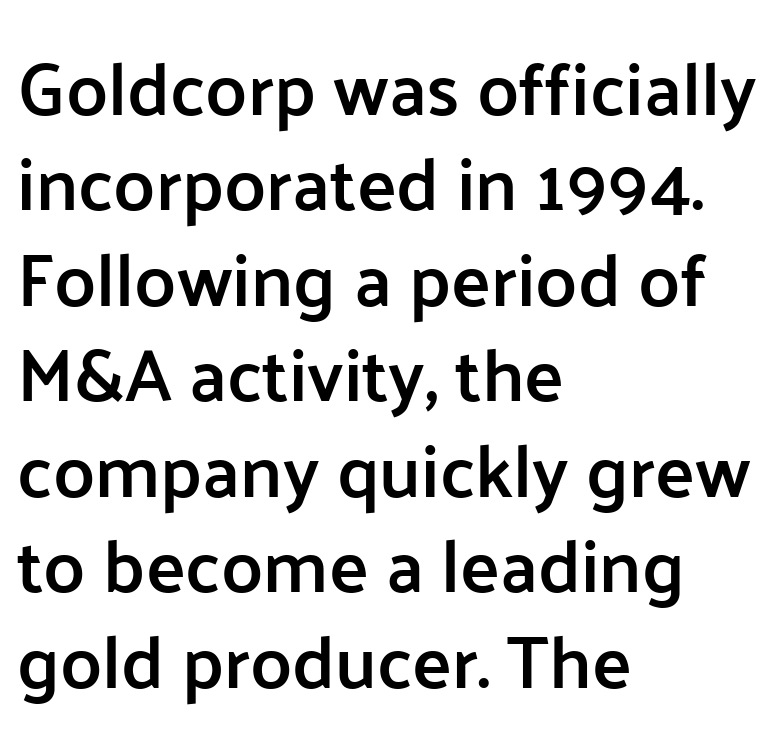
The image shows 74 px semibold sans-serif type, upright; set left-aligned, normal line spacing (1.29x), normal letter spacing, not underlined; low stroke contrast and a medium x-height.
